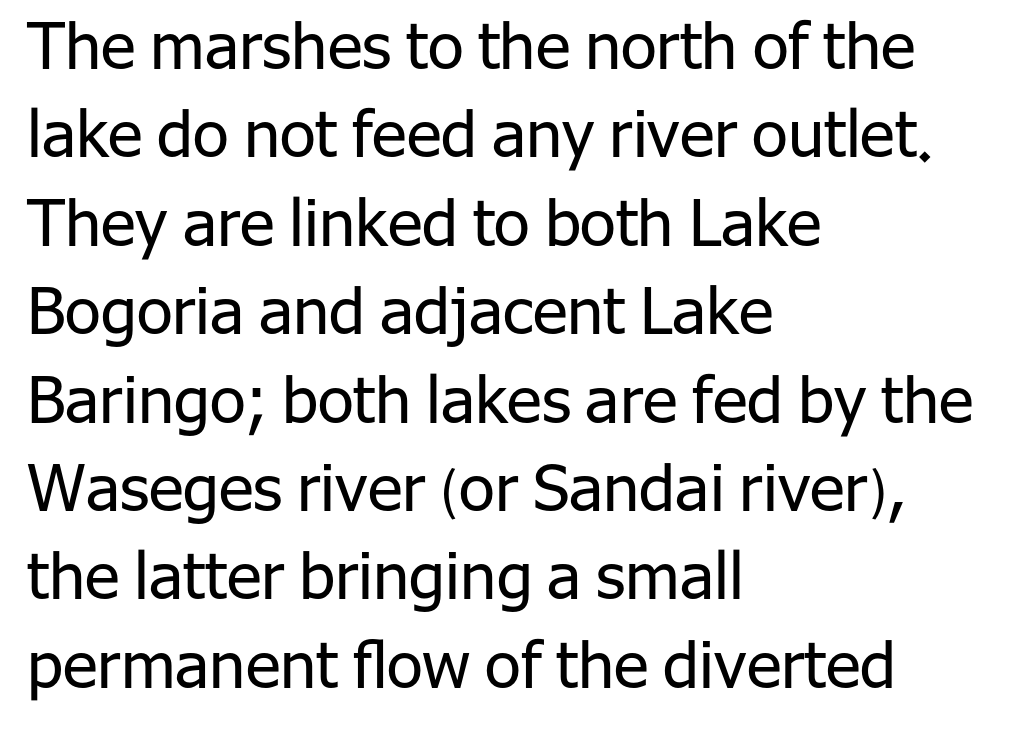
The image shows 65 px regular-weight sans-serif type, upright; set left-aligned, normal line spacing (1.36x), normal letter spacing, not underlined; low stroke contrast and a medium x-height.
